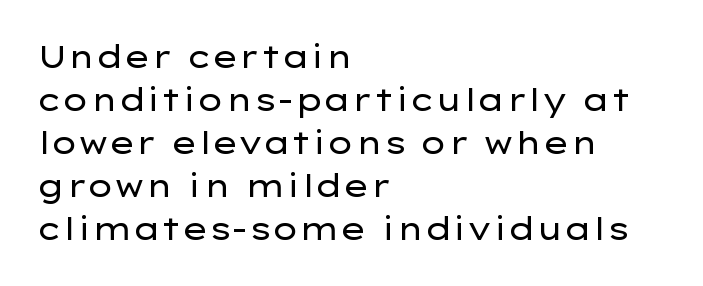
The typeface chosen for these lines omits serifs. This is roman type, the default non-slanted kind. The lines sit at an ordinary, default distance from one another. The zone under the glyphs is completely vacant. The letters advance in unequal steps, a hallmark of proportional type. The letterforms sit shoulder to shoulder at normal distance.
